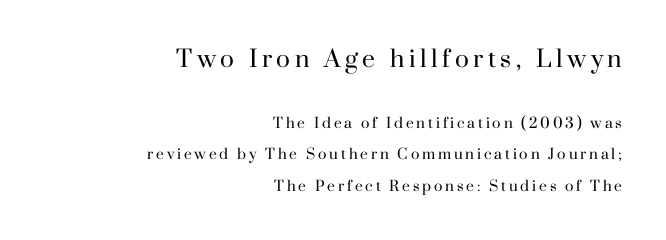
The image shows 23 px text type, upright; set right-aligned, loose line spacing (2.24x), unusually wide letter spacing (+0.2 em), not underlined; the first (top) block is 1.64x larger.
